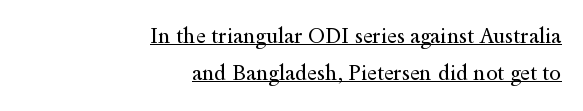
The image shows 21 px text type, upright; set right-aligned, line spacing 1.75x, normal letter spacing, underlined.
